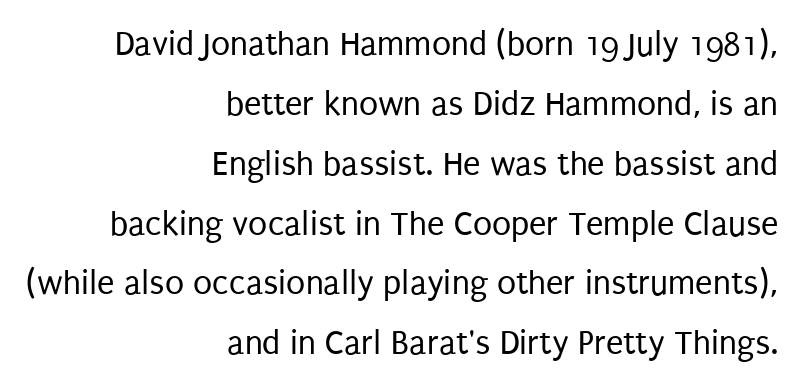
Q: Is the text bold? A: No.
Q: Is the text italic (slanted)? A: No, it is upright.
Q: Is the typeface a serif or a sans-serif typeface? A: Sans-serif.
Q: Is the text underlined? A: No.
Q: How is the paragraph aligned? A: Right-aligned.
Q: Is the spacing between letters normal or unusually wide? A: Normal.
Q: Width (condensed, normal, or wide)? A: Condensed.
Q: Stroke contrast? A: Low.
Q: x-height? A: Large.
Q: Monospaced? A: No.
